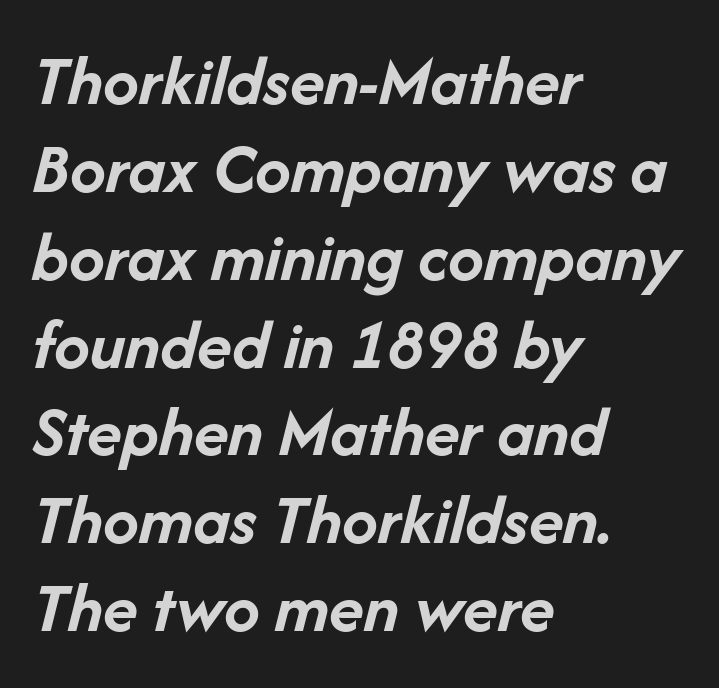
{"italic": "yes", "lean": "right", "slant_degrees": 14, "bold": "yes", "weight": "semibold", "width": "normal", "stroke_contrast": "low", "x_height": "medium", "monospaced": "no", "underline": "no", "align": "left", "line_spacing_ratio": 1.22, "letter_spacing": "normal", "letter_spacing_em": 0.0, "glyph_px": 72}
